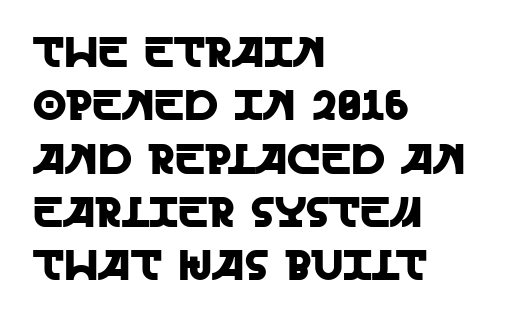
{"serif": "no", "italic": "no", "width": "normal", "x_height": "large", "monospaced": "no", "underline": "no", "align": "left", "line_spacing_ratio": 1.24, "letter_spacing": "normal", "letter_spacing_em": 0.0, "glyph_px": 43}
